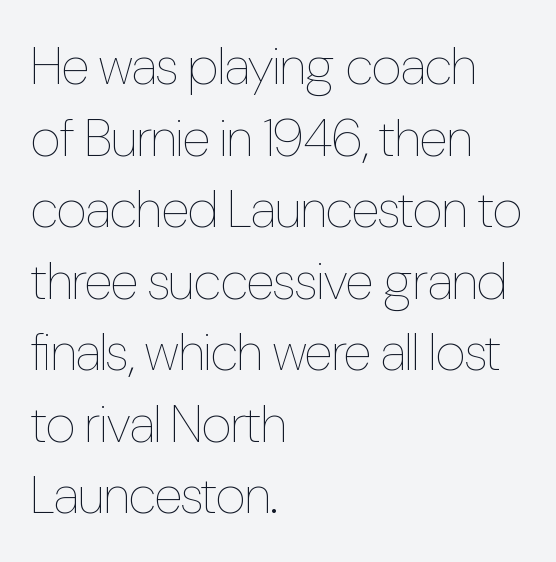
The image shows 53 px thin, condensed type, upright; set left-aligned, normal line spacing (1.35x), normal letter spacing, not underlined; low stroke contrast and a medium x-height.
